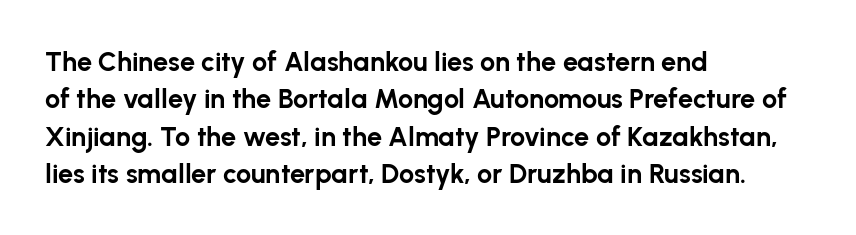
Q: Is the text bold? A: Yes.
Q: Is the text italic (slanted)? A: No, it is upright.
Q: Is the text underlined? A: No.
Q: How is the paragraph aligned? A: Left-aligned.
Q: Is the spacing between letters normal or unusually wide? A: Normal.
Q: Is the spacing between lines tight, normal or loose? A: Normal.
